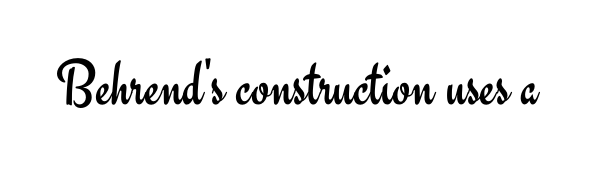
The image shows 66 px regular-weight sans-serif type; set normal letter spacing, not underlined; low stroke contrast and a small x-height.
